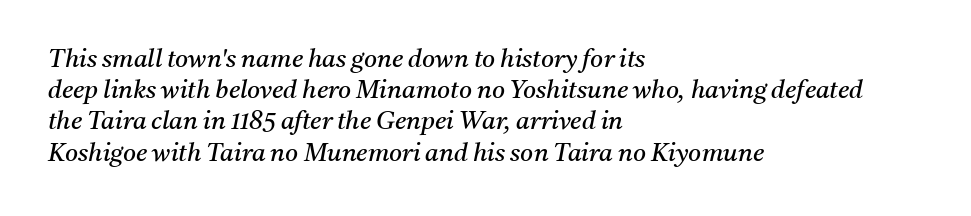
{"italic": "yes", "lean": "right", "slant_degrees": 11, "bold": "no", "underline": "no", "align": "left", "line_spacing": "normal", "line_spacing_ratio": 1.25, "letter_spacing": "normal", "letter_spacing_em": 0.0, "glyph_px": 25}
